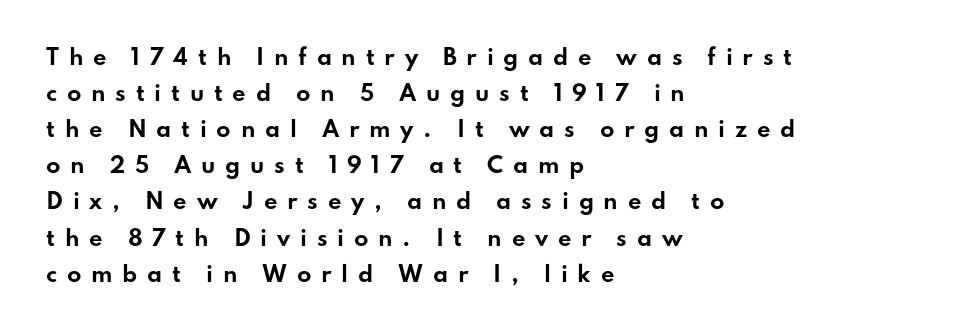
These lines carry a lot of weight — the face is fully bold. Underline: absent. Caption: expanded tracking, letters set apart. The font's upright variant was chosen for this text. Line starts are locked; line ends wander.
